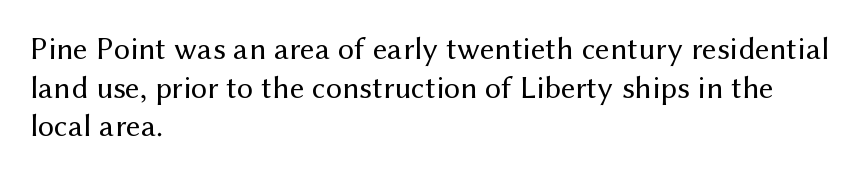
The image shows 32 px regular-weight sans-serif type, upright; set left-aligned, line spacing 1.21x, normal letter spacing, not underlined; medium stroke contrast and a medium x-height.
